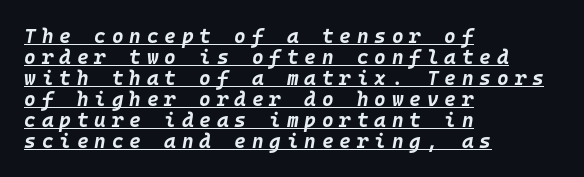
Designer's note — italics engaged. Students, observe the line beneath the letters — that is underlining. A student would call this left alignment; a typographer would say flush left, rag right. Typographic density is high because the face is bold. Observe the wide spacing: letters keep a clear distance from each other. Vertically, the passage feels compressed, each row crowding the next.
